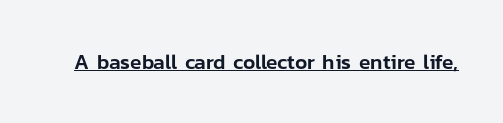
Q: Is the text italic (slanted)? A: No, it is upright.
Q: Is the text underlined? A: Yes.
Q: Is the spacing between letters normal or unusually wide? A: Normal.
